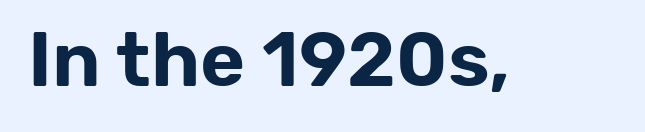
{"serif": "no", "italic": "no", "width": "normal", "stroke_contrast": "low", "x_height": "medium", "monospaced": "no", "underline": "no", "letter_spacing": "normal", "letter_spacing_em": 0.0, "glyph_px": 77}
